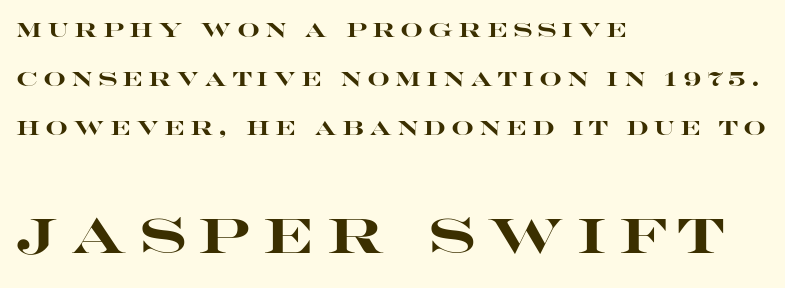
{"italic": "no", "bold": "yes", "weight": "heavy", "width": "wide", "stroke_contrast": "high", "x_height": "large", "monospaced": "no", "underline": "no", "align": "left", "line_spacing": "loose", "line_spacing_ratio": 2.45, "letter_spacing": "wide", "letter_spacing_em": 0.25, "larger_block": "second", "size_ratio": 2.45, "glyph_px": 49}
